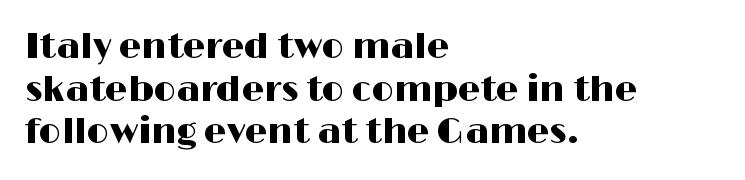
The image shows 35 px wide sans-serif type, upright; set left-aligned, line spacing 1.22x, normal letter spacing, not underlined; high stroke contrast and a medium x-height.
